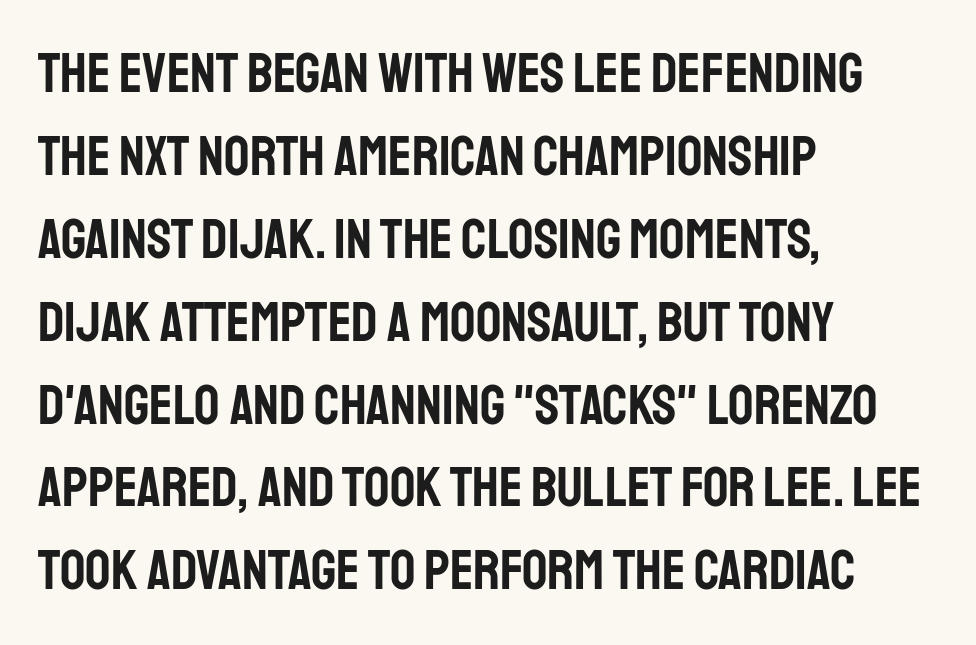
Q: Is the text italic (slanted)? A: No, it is upright.
Q: Is the typeface a serif or a sans-serif typeface? A: Sans-serif.
Q: Is the text underlined? A: No.
Q: How is the paragraph aligned? A: Left-aligned.
Q: Is the spacing between letters normal or unusually wide? A: Normal.
Q: Is the spacing between lines tight, normal or loose? A: Normal.
Q: Width (condensed, normal, or wide)? A: Condensed.
Q: Stroke contrast? A: Low.
Q: x-height? A: Large.
Q: Monospaced? A: No.
